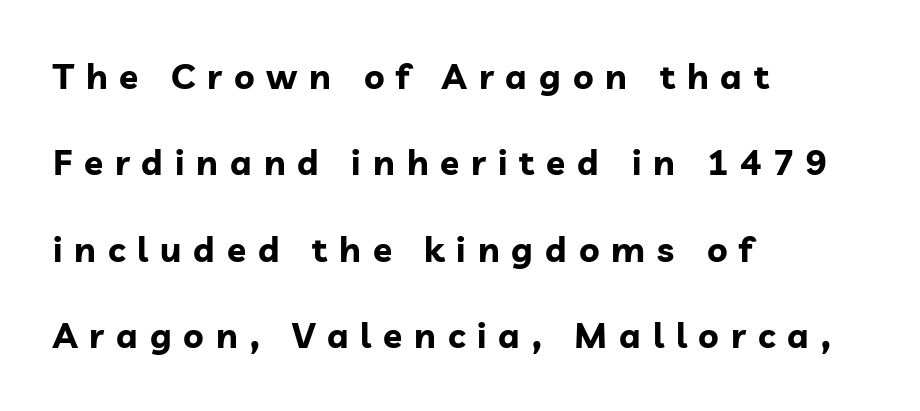
The image shows 35 px bold sans-serif type, upright; set left-aligned, loose line spacing (2.47x), unusually wide letter spacing (+0.34 em), not underlined; low stroke contrast and a medium x-height.
